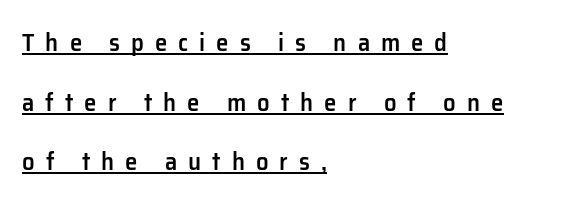
Q: Is the text bold? A: Semi-bold.
Q: Is the text italic (slanted)? A: No, it is upright.
Q: Is the text underlined? A: Yes.
Q: How is the paragraph aligned? A: Left-aligned.
Q: Is the spacing between letters normal or unusually wide? A: Unusually wide.
Q: Is the spacing between lines tight, normal or loose? A: Loose.
